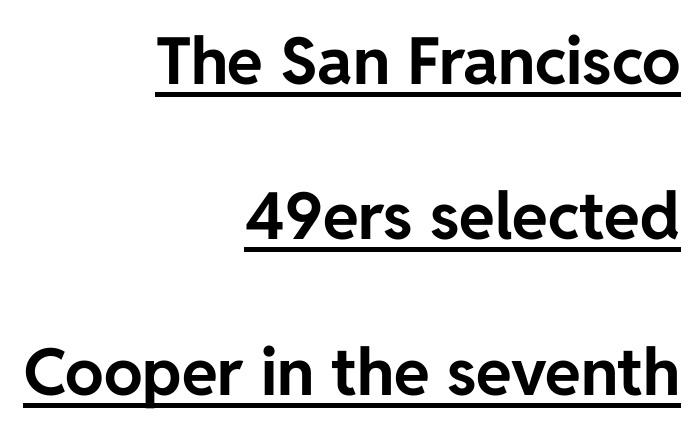
The image shows 65 px bold sans-serif type, upright; set right-aligned, loose line spacing (2.39x), normal letter spacing, underlined; low stroke contrast and a medium x-height.
